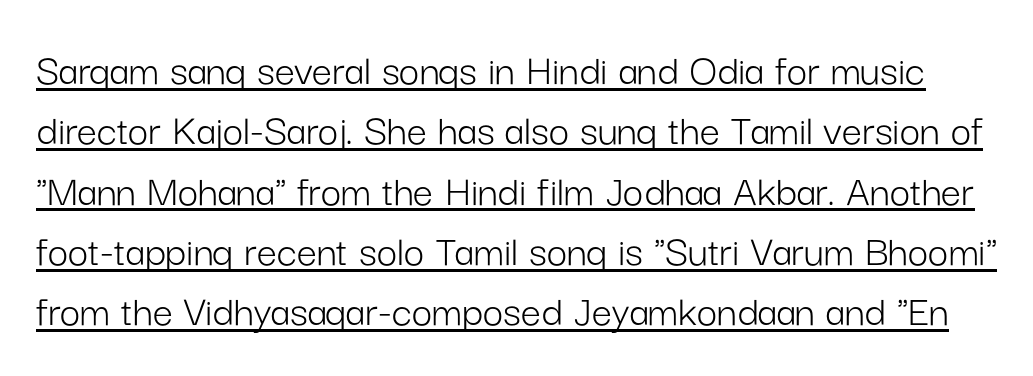
The image shows 45 px light sans-serif type, upright; set normal line spacing (1.34x), normal letter spacing, underlined; low stroke contrast and a medium x-height.
